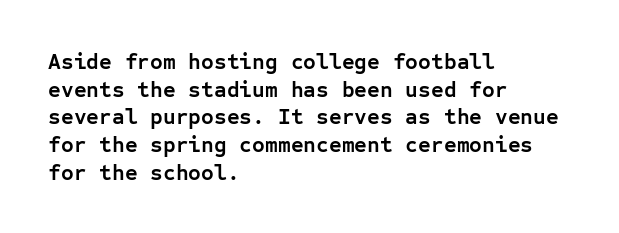
The image shows 22 px bold type, upright; set left-aligned, normal line spacing (1.26x), normal letter spacing, not underlined.
